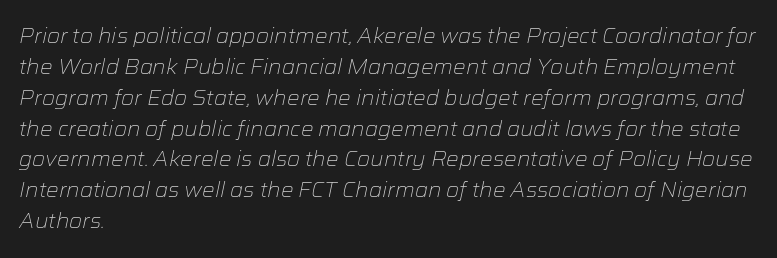
Regarding leading, the lines here are spaced in the standard way. Summary of weight: not heavy and not bold. Layout note: lines flush left. Posture: slanted. The passage shown is not underscored anywhere. The line texture is even and compact thanks to regular tracking.
